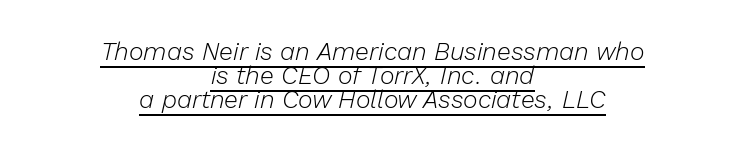
Q: Is the text bold? A: No.
Q: Is the text italic (slanted)? A: Yes, it leans right by about 13 degrees.
Q: Is the text underlined? A: Yes.
Q: How is the paragraph aligned? A: Centered.
Q: Is the spacing between letters normal or unusually wide? A: Normal.
Q: Is the spacing between lines tight, normal or loose? A: Tight.
